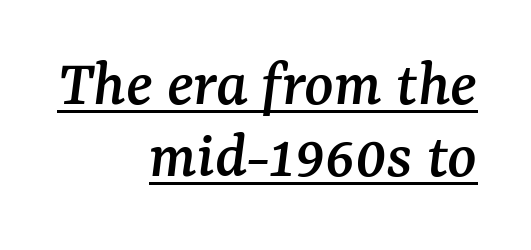
Q: Is the text italic (slanted)? A: Yes, it leans right by about 7 degrees.
Q: Is the typeface a serif or a sans-serif typeface? A: Serif.
Q: Is the text underlined? A: Yes.
Q: How is the paragraph aligned? A: Right-aligned.
Q: Is the spacing between letters normal or unusually wide? A: Normal.
Q: Is the spacing between lines tight, normal or loose? A: Tight.
Q: Width (condensed, normal, or wide)? A: Normal.
Q: Stroke contrast? A: Medium.
Q: x-height? A: Medium.
Q: Monospaced? A: No.
